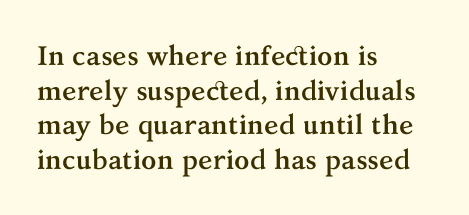
{"italic": "no", "bold": "yes", "underline": "no", "align": "left", "line_spacing": "normal", "line_spacing_ratio": 1.28, "letter_spacing": "normal", "letter_spacing_em": 0.0, "glyph_px": 27}
